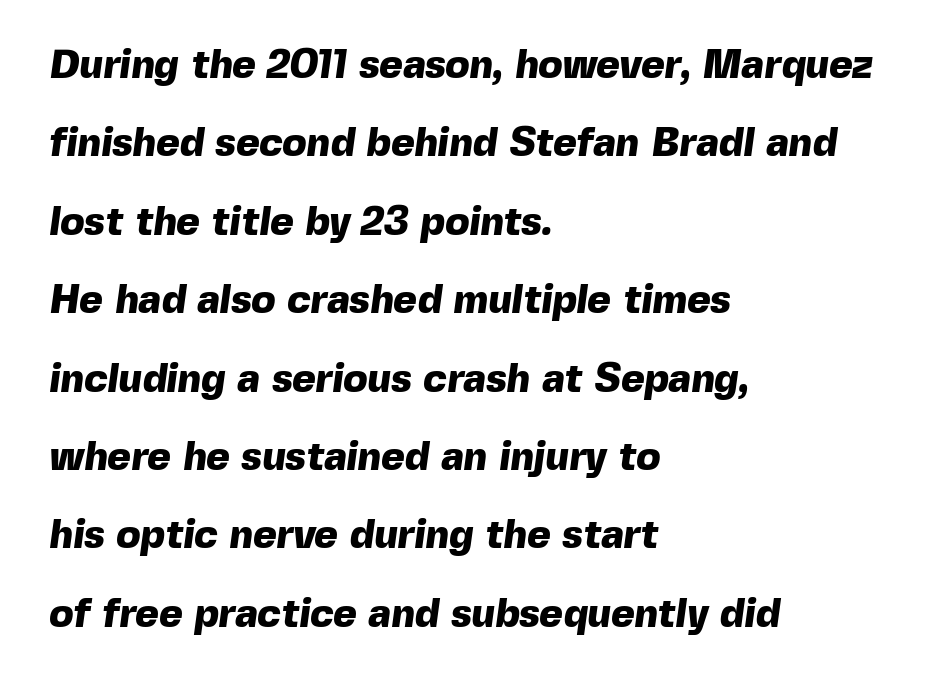
{"serif": "no", "bold": "yes", "weight": "heavy", "width": "normal", "x_height": "medium", "monospaced": "no", "underline": "no", "align": "left", "line_spacing": "loose", "line_spacing_ratio": 1.96, "letter_spacing": "normal", "letter_spacing_em": 0.0, "glyph_px": 40}
